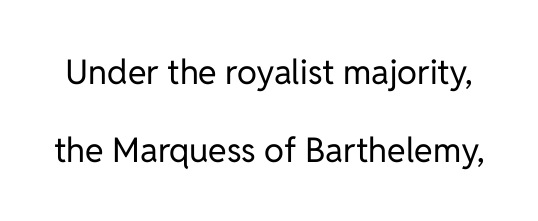
Is this a heavy cut? Hardly; it is regular or lighter. In terms of letterform style, serifs are entirely absent. A typesetter would call this proportional, since set widths differ per character. Leading is clearly above the norm, producing a sparse column.
